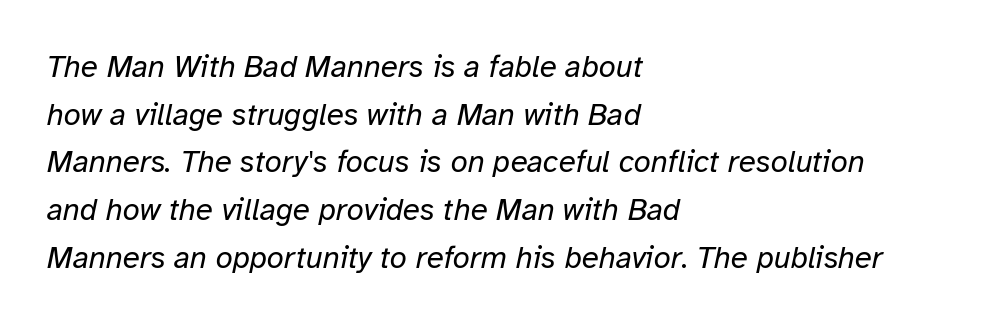
{"italic": "yes", "lean": "right", "slant_degrees": 12, "bold": "no", "weight": "regular", "width": "normal", "stroke_contrast": "low", "x_height": "medium", "monospaced": "no", "underline": "no", "align": "left", "line_spacing": "normal", "line_spacing_ratio": 1.54, "letter_spacing": "normal", "letter_spacing_em": 0.0, "glyph_px": 31}
